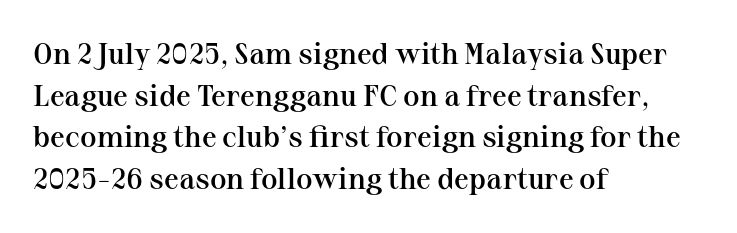
{"serif": "yes", "italic": "no", "bold": "semi", "weight": "semibold", "width": "normal", "stroke_contrast": "medium", "x_height": "medium", "monospaced": "no", "underline": "no", "align": "left", "line_spacing": "normal", "line_spacing_ratio": 1.39, "letter_spacing": "normal", "letter_spacing_em": 0.0, "glyph_px": 30}
